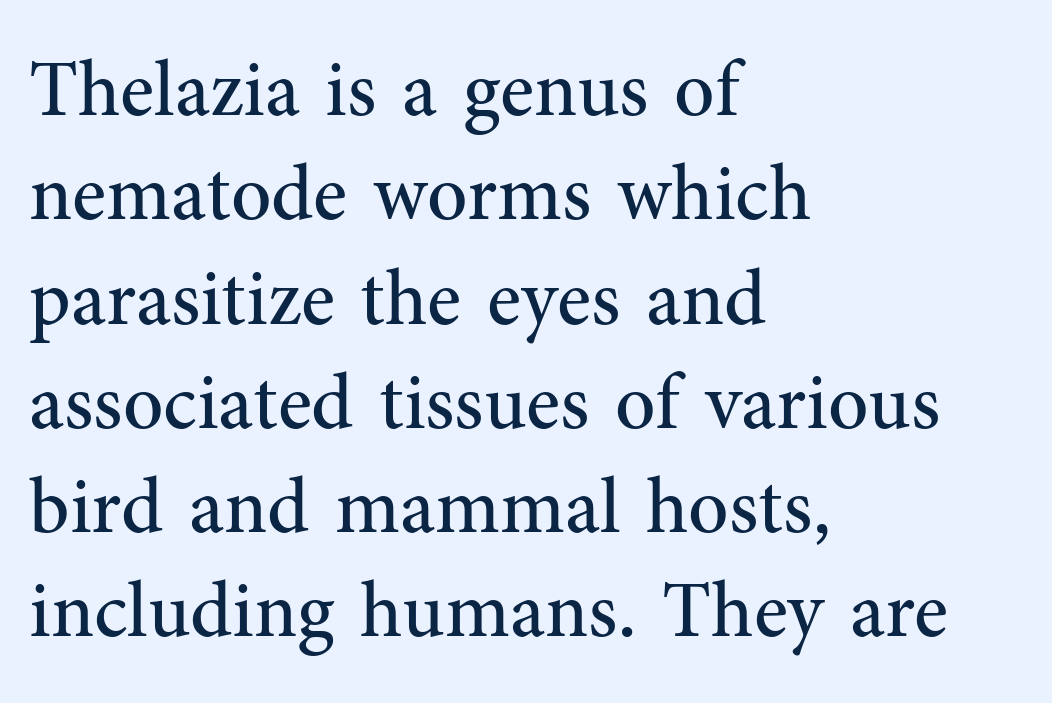
No heavy texture on the line: the type isn't bold. Each letter keeps its own natural width here, so spacing adapts to shape. The type family on display is of the serif kind. The rag falls on the right side of this text block.
